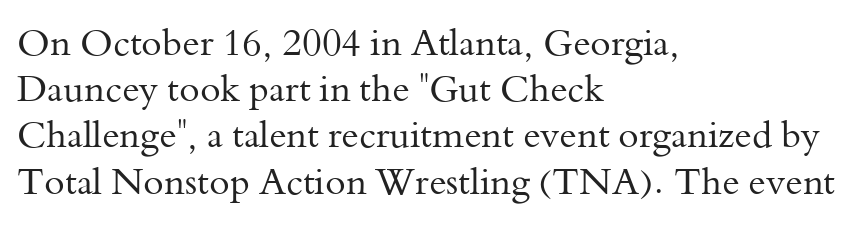
Left-aligned paragraph, ragged on the right. You can tell from the footed stems that serif type was used. Type without underlining. Proportional: the letters do not fall into vertical columns. Compared with typical body copy, the letter spacing here is the same. The type sits square on the baseline with zero lean.
